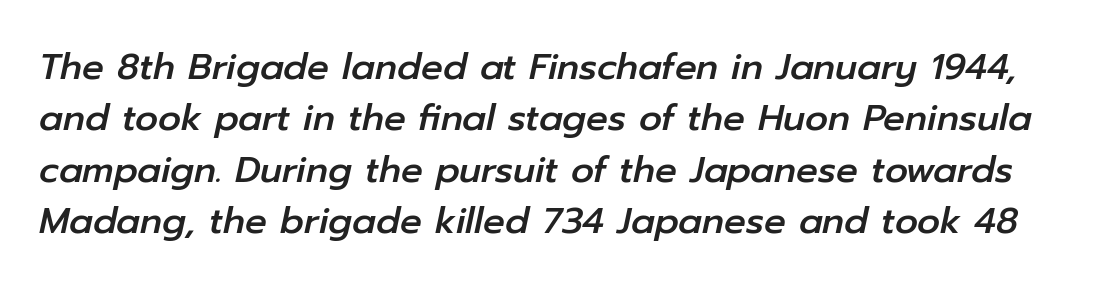
{"italic": "yes", "lean": "right", "slant_degrees": 12, "width": "normal", "stroke_contrast": "low", "x_height": "medium", "monospaced": "no", "underline": "no", "line_spacing": "normal", "line_spacing_ratio": 1.43, "letter_spacing": "normal", "letter_spacing_em": 0.0, "glyph_px": 36}
